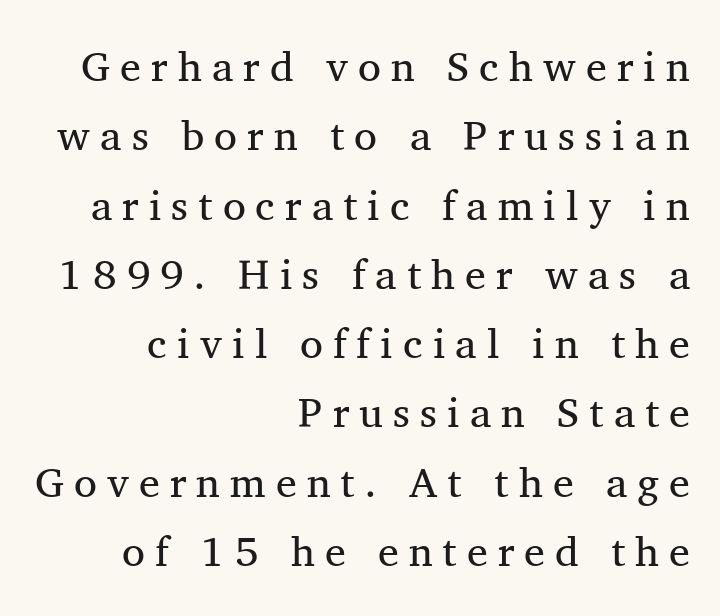
Anything drawn beneath the words? Only blank space. The characters display serif detailing at their extremities. This rendering uses right alignment, leaving the left contour irregular. Heft: none added — not bold. The rendering uses natural spacing where letterforms have individual widths.
